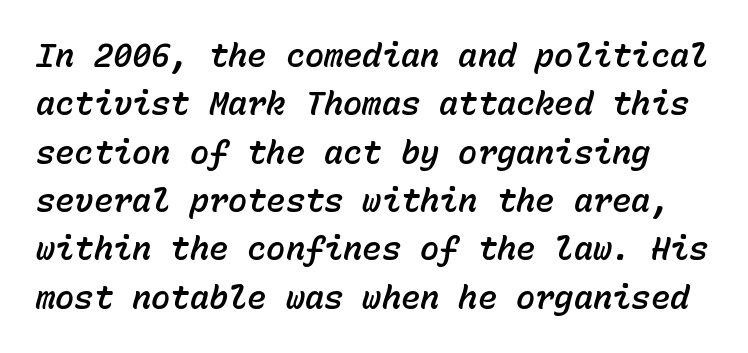
{"italic": "yes", "lean": "right", "slant_degrees": 15, "width": "normal", "stroke_contrast": "low", "x_height": "medium", "monospaced": "yes", "underline": "no", "line_spacing": "normal", "line_spacing_ratio": 1.51, "letter_spacing": "normal", "letter_spacing_em": 0.0, "glyph_px": 32}
